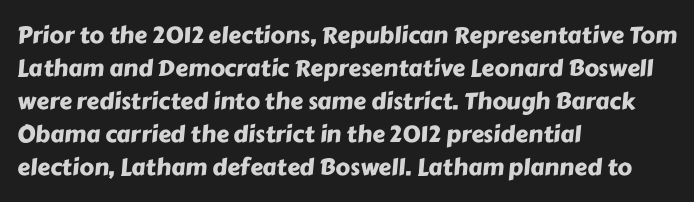
The image shows 23 px text type; set left-aligned, normal line spacing (1.43x), normal letter spacing, not underlined.
